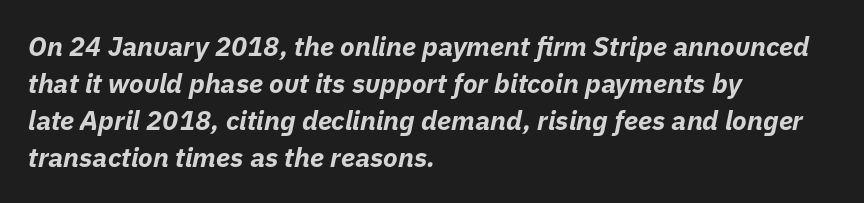
Q: Is the text bold? A: Yes.
Q: Is the text italic (slanted)? A: Yes, it leans right by about 11 degrees.
Q: Is the text underlined? A: No.
Q: How is the paragraph aligned? A: Left-aligned.
Q: Is the spacing between letters normal or unusually wide? A: Normal.
Q: Is the spacing between lines tight, normal or loose? A: Normal.
